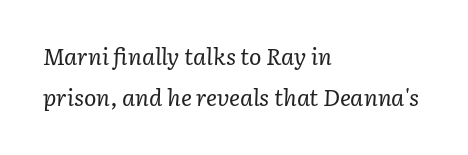
Nothing unusual about the tracking: characters are spaced as the font intends. The gap between lines stays unmarked. Caption: multi-line text, flush left, ragged right. The rendering applies a slant to the glyphs. The letters look calm and open, with moderate or lighter stems.
